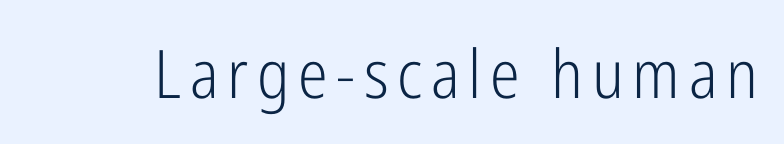
The rendering uses natural spacing where letterforms have individual widths. Quick note: not italic, upright. Bold? No — there's no thickening of the strokes. Bare-footed words on every line. Does the type have serifs? No, each stem ends abruptly.
